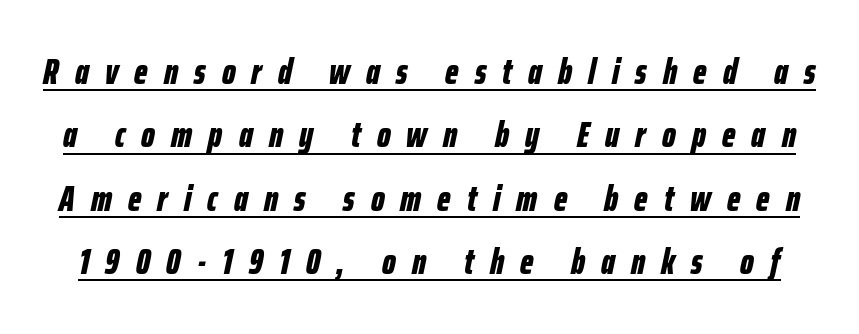
{"italic": "yes", "lean": "right", "slant_degrees": 12, "bold": "yes", "weight": "bold", "width": "condensed", "stroke_contrast": "low", "x_height": "medium", "monospaced": "no", "underline": "yes", "line_spacing_ratio": 1.76, "letter_spacing": "wide", "letter_spacing_em": 0.45, "glyph_px": 36}
